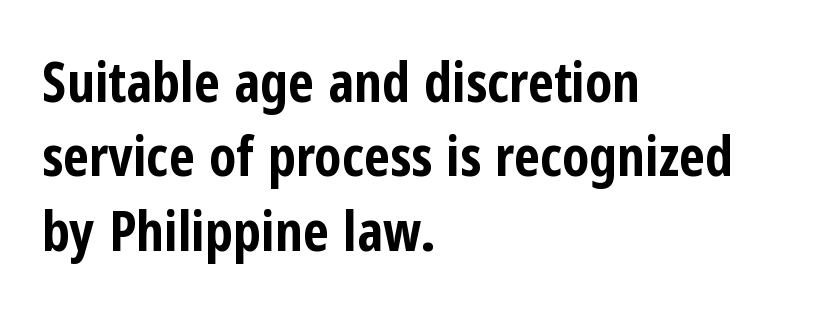
{"serif": "no", "italic": "no", "bold": "yes", "weight": "bold", "width": "condensed", "stroke_contrast": "low", "x_height": "medium", "monospaced": "no", "underline": "no", "align": "left", "line_spacing": "normal", "line_spacing_ratio": 1.33, "letter_spacing": "normal", "letter_spacing_em": 0.0, "glyph_px": 56}
